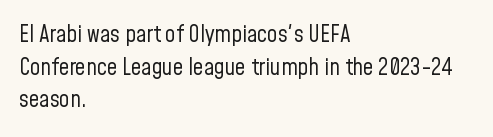
Q: Is the text bold? A: No.
Q: Is the text italic (slanted)? A: No, it is upright.
Q: Is the text underlined? A: No.
Q: How is the paragraph aligned? A: Left-aligned.
Q: Is the spacing between letters normal or unusually wide? A: Normal.
Q: Is the spacing between lines tight, normal or loose? A: Normal.
